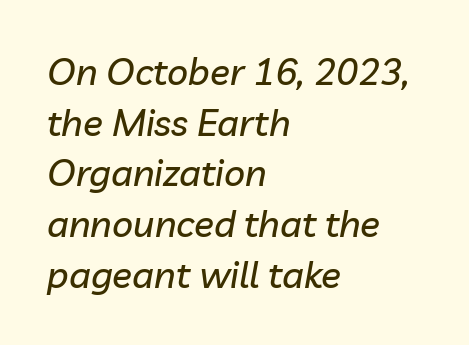
{"italic": "yes", "lean": "right", "slant_degrees": 10, "width": "normal", "stroke_contrast": "low", "x_height": "medium", "monospaced": "no", "underline": "no", "align": "left", "line_spacing": "normal", "line_spacing_ratio": 1.37, "letter_spacing": "normal", "letter_spacing_em": 0.0, "glyph_px": 37}
